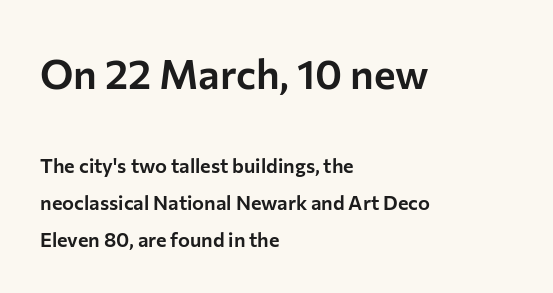
Q: Is the text italic (slanted)? A: No, it is upright.
Q: Is the typeface a serif or a sans-serif typeface? A: Sans-serif.
Q: Is the text underlined? A: No.
Q: How is the paragraph aligned? A: Left-aligned.
Q: Is the spacing between letters normal or unusually wide? A: Normal.
Q: Which block of text is set in a larger size, the first (top) or the second (bottom)? A: The first (top) one.
Q: Width (condensed, normal, or wide)? A: Normal.
Q: Stroke contrast? A: Low.
Q: x-height? A: Medium.
Q: Monospaced? A: No.
